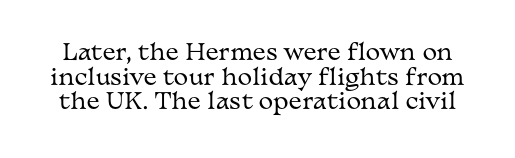
Q: Is the text bold? A: No.
Q: Is the text italic (slanted)? A: No, it is upright.
Q: Is the text underlined? A: No.
Q: Is the spacing between letters normal or unusually wide? A: Normal.
Q: Is the spacing between lines tight, normal or loose? A: Tight.
